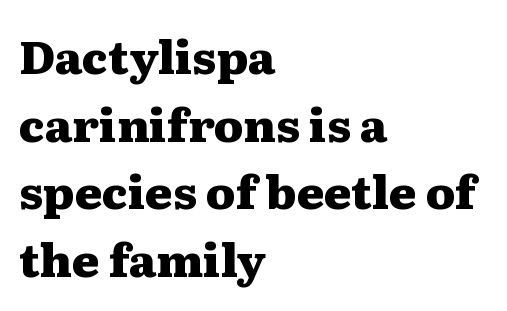
I'd call this a serif setting — the letters wear small feet. Default kerning and tracking; the words read as compact shapes. Evenly set lines give the paragraph a standard silhouette. These words are printed bold, with thick strokes throughout.
